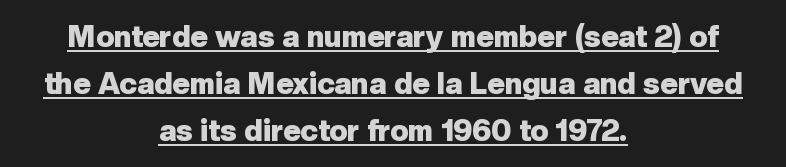
The image shows 30 px heavy sans-serif type, upright; set centered, normal line spacing (1.56x), normal letter spacing, underlined; low stroke contrast and a medium x-height.
